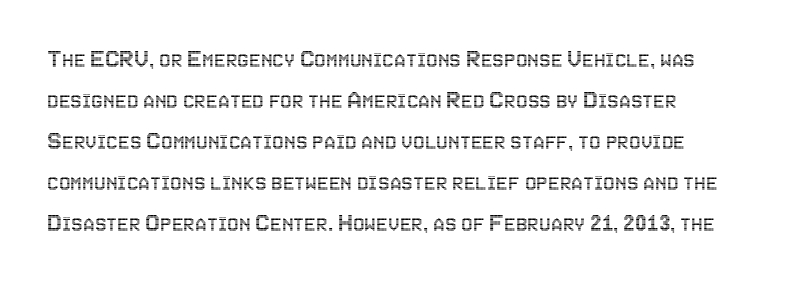
{"italic": "no", "underline": "no", "align": "left", "line_spacing": "normal", "line_spacing_ratio": 1.58, "letter_spacing": "normal", "letter_spacing_em": 0.0, "glyph_px": 26}
